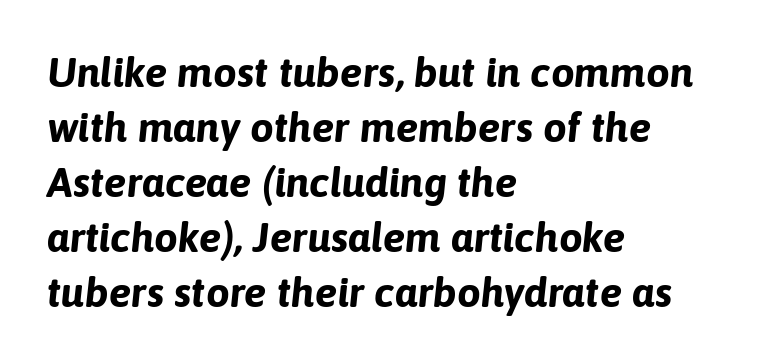
{"italic": "yes", "lean": "right", "slant_degrees": 6, "bold": "yes", "weight": "bold", "width": "normal", "stroke_contrast": "low", "x_height": "medium", "monospaced": "no", "underline": "no", "align": "left", "line_spacing": "normal", "line_spacing_ratio": 1.31, "letter_spacing": "normal", "letter_spacing_em": 0.0, "glyph_px": 42}
